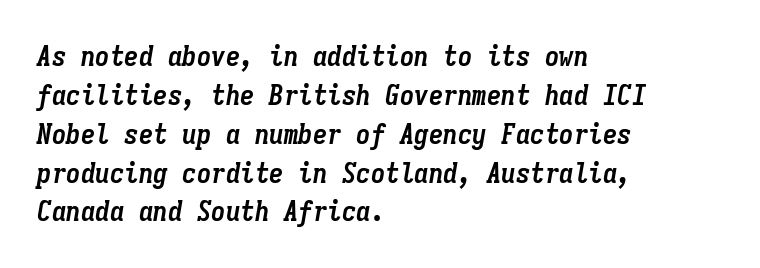
The image shows 29 px semibold, condensed type, italic (leaning right), monospaced; set left-aligned, normal line spacing (1.34x), normal letter spacing, not underlined; low stroke contrast and a medium x-height.
